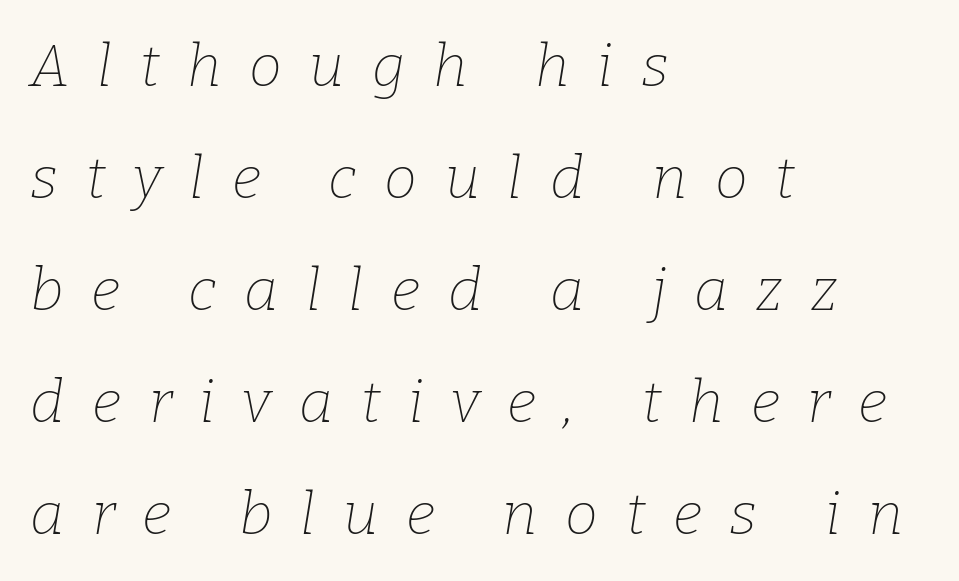
The image shows 59 px thin serif type, italic (leaning right); set left-aligned, loose line spacing (1.9x), unusually wide letter spacing (+0.47 em), not underlined; low stroke contrast and a medium x-height.
